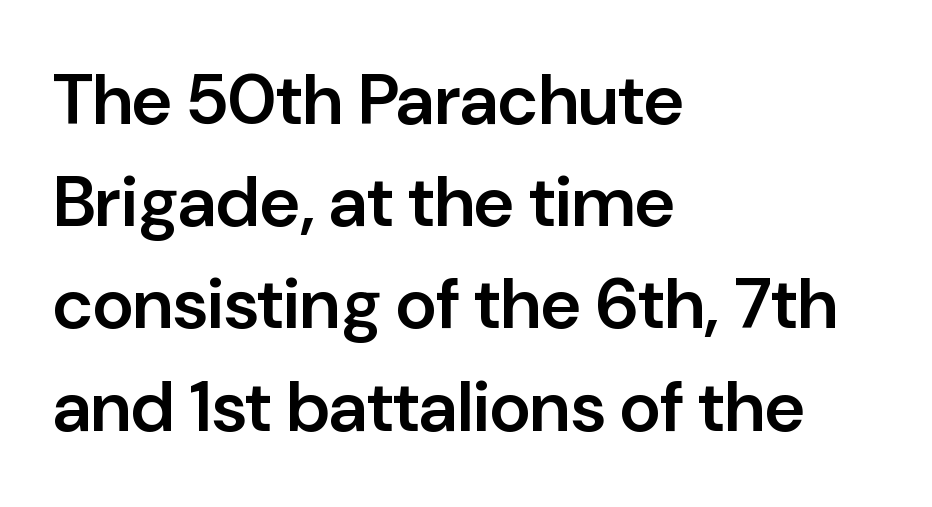
The image shows 71 px semibold sans-serif type, upright; set left-aligned, normal line spacing (1.44x), normal letter spacing, not underlined; low stroke contrast and a medium x-height.
